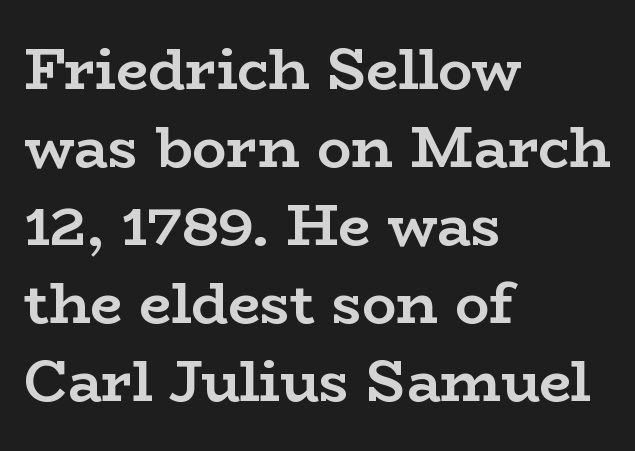
The image shows 57 px semibold, wide serif type, upright; set left-aligned, normal line spacing (1.37x), normal letter spacing, not underlined; low stroke contrast and a medium x-height.
